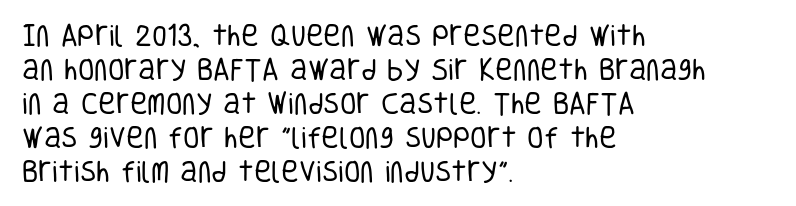
Just letters on the line, the space beneath them empty. The lines sit at an ordinary, default distance from one another. Reading down the block, your eye returns to a fixed left position each line. Think standard paragraph weight, or any step lighter than that.
